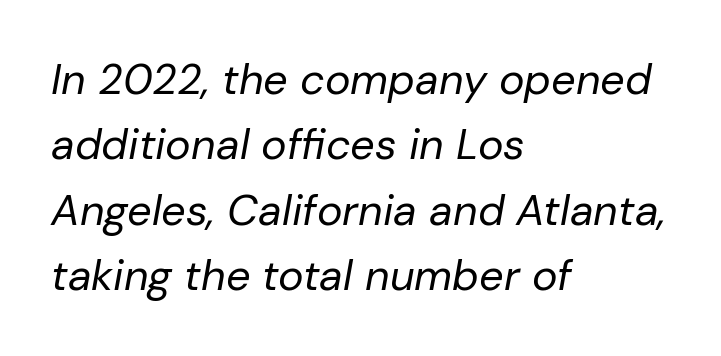
The typography opts for an oblique posture over an upright one. Short and long lines alike share a common starting point at left. You could not count columns in this text — the font is proportionally spaced. The characters are drawn with everyday or finer stroke widths. You could call the tracking neutral — neither tight nor loose. Lines of text with bare space underneath.
